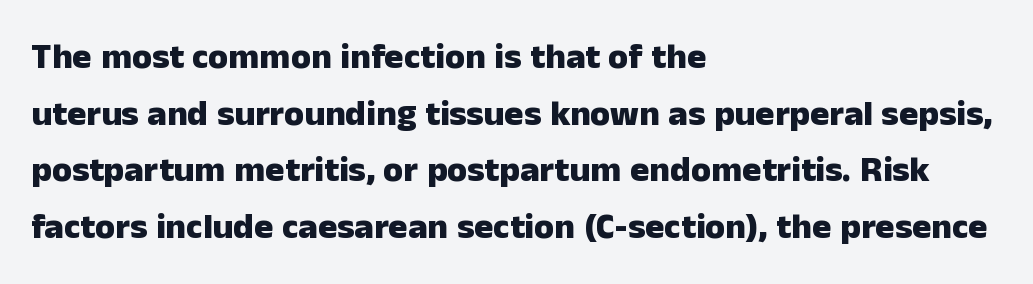
{"serif": "no", "italic": "no", "bold": "yes", "weight": "heavy", "width": "normal", "stroke_contrast": "low", "x_height": "medium", "monospaced": "no", "underline": "no", "align": "left", "line_spacing": "normal", "line_spacing_ratio": 1.57, "letter_spacing": "normal", "letter_spacing_em": 0.0, "glyph_px": 36}
